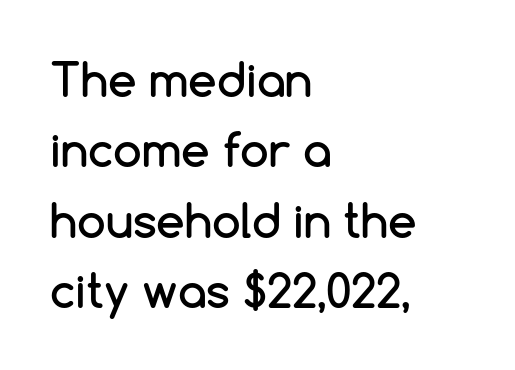
{"serif": "no", "italic": "no", "width": "normal", "stroke_contrast": "low", "x_height": "medium", "monospaced": "no", "underline": "no", "align": "left", "line_spacing": "normal", "line_spacing_ratio": 1.53, "letter_spacing": "normal", "letter_spacing_em": 0.0, "glyph_px": 46}
